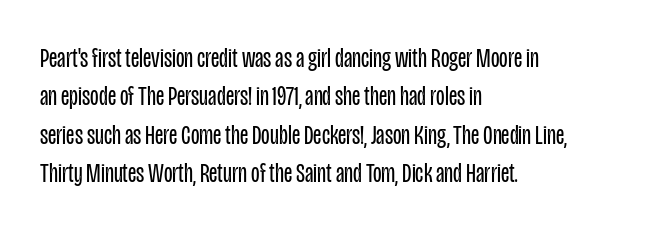
The image shows 28 px regular-weight, condensed sans-serif type, upright; set left-aligned, normal line spacing (1.37x), normal letter spacing, not underlined; low stroke contrast and a large x-height.
